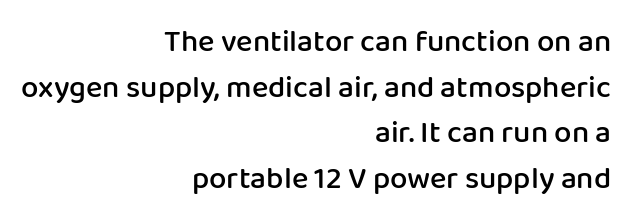
Is this a sans? Yes — the strokes have no serifs. Type without underlining. Is this a fixed-width face? No — the glyphs have proportional, varying widths. Is the letter spacing exaggerated? No — it looks like the ordinary default.
